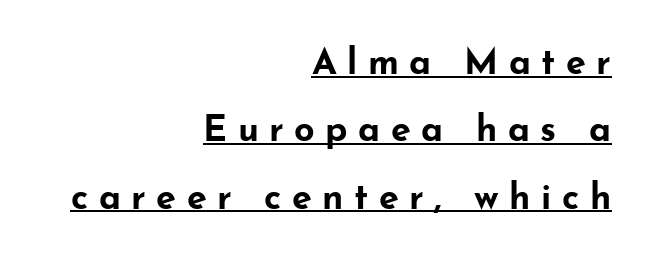
Q: Is the text bold? A: Yes.
Q: Is the text italic (slanted)? A: No, it is upright.
Q: Is the typeface a serif or a sans-serif typeface? A: Sans-serif.
Q: Is the text underlined? A: Yes.
Q: How is the paragraph aligned? A: Right-aligned.
Q: Is the spacing between letters normal or unusually wide? A: Unusually wide.
Q: Width (condensed, normal, or wide)? A: Wide.
Q: Stroke contrast? A: Low.
Q: x-height? A: Small.
Q: Monospaced? A: No.
